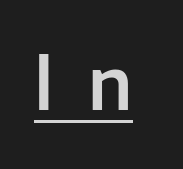
Spacing between characters has been opened up far beyond the box default. Note the varied advance widths — an 'i' is clearly narrower than an 'm'. The typesetting leans somewhat heavy: a semibold. The type family on display is of the sans-serif kind. Designer's note — italics off, roman on.
